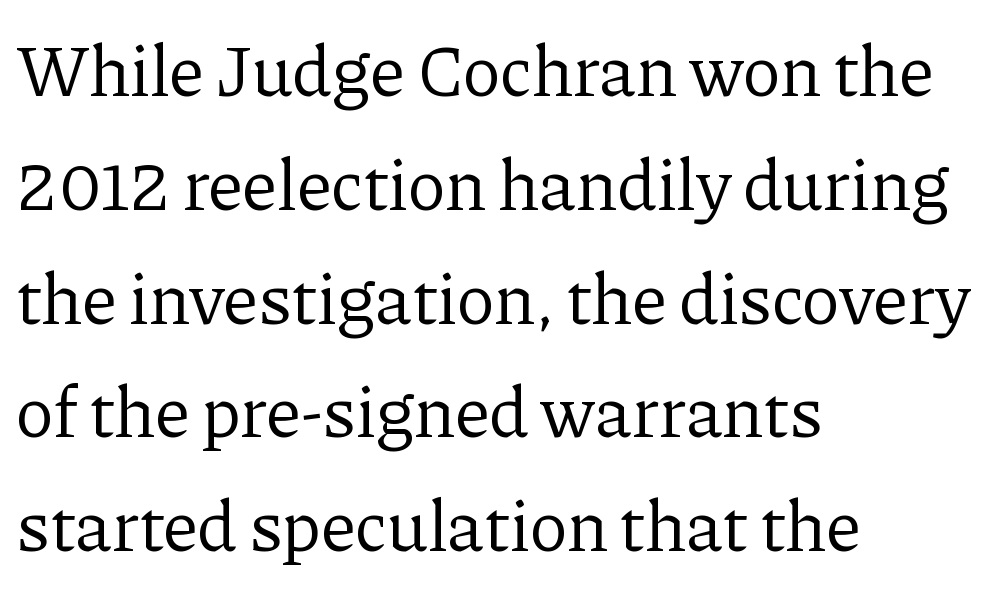
Q: Is the text bold? A: No.
Q: Is the text italic (slanted)? A: No, it is upright.
Q: Is the typeface a serif or a sans-serif typeface? A: Serif.
Q: Is the text underlined? A: No.
Q: How is the paragraph aligned? A: Left-aligned.
Q: Is the spacing between letters normal or unusually wide? A: Normal.
Q: Is the spacing between lines tight, normal or loose? A: Normal.
Q: Width (condensed, normal, or wide)? A: Normal.
Q: Stroke contrast? A: Low.
Q: x-height? A: Medium.
Q: Monospaced? A: No.
